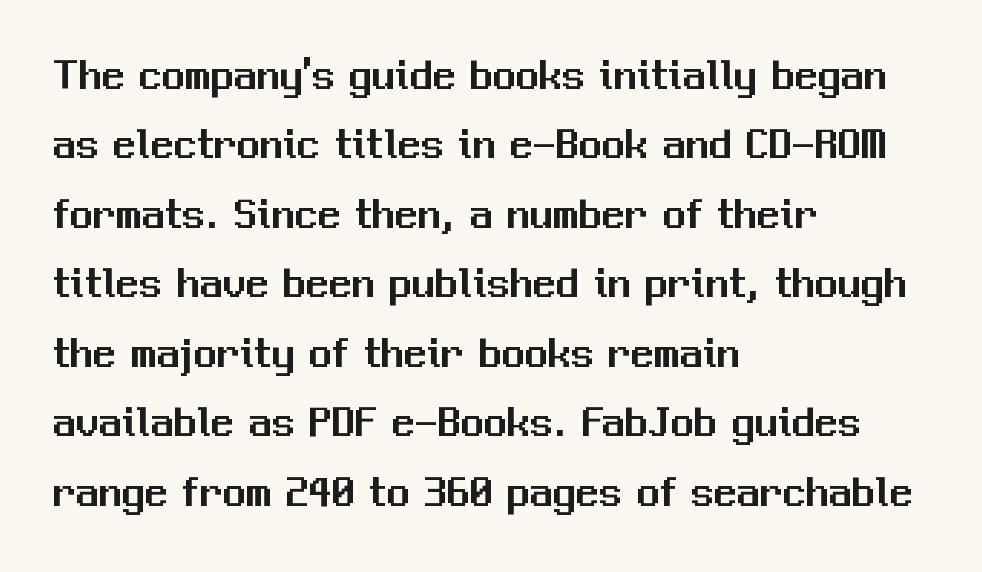
Q: Is the text italic (slanted)? A: No, it is upright.
Q: Is the typeface a serif or a sans-serif typeface? A: Sans-serif.
Q: Is the text underlined? A: No.
Q: How is the paragraph aligned? A: Left-aligned.
Q: Is the spacing between letters normal or unusually wide? A: Normal.
Q: Is the spacing between lines tight, normal or loose? A: Normal.
Q: Width (condensed, normal, or wide)? A: Normal.
Q: Stroke contrast? A: Medium.
Q: x-height? A: Medium.
Q: Monospaced? A: No.
